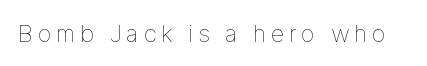
Only glyphs here, with clear space below each row. Posture: upright roman. The font is comparable to plain body text, perhaps lighter.
